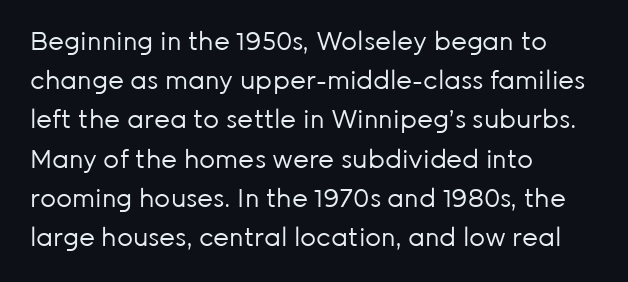
{"italic": "no", "bold": "no", "underline": "no", "align": "left", "line_spacing": "normal", "line_spacing_ratio": 1.57, "letter_spacing": "normal", "letter_spacing_em": 0.0, "glyph_px": 25}
